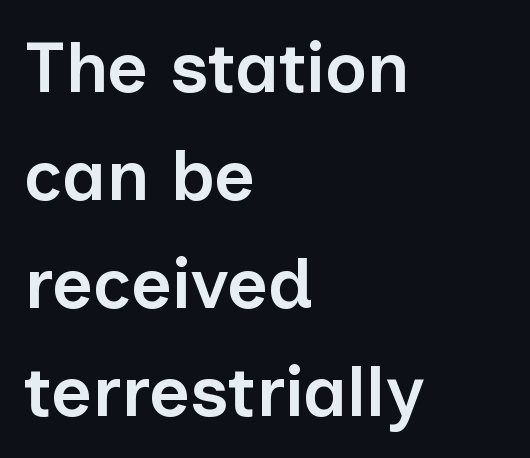
Q: Is the text bold? A: Semi-bold.
Q: Is the text italic (slanted)? A: No, it is upright.
Q: Is the typeface a serif or a sans-serif typeface? A: Sans-serif.
Q: Is the text underlined? A: No.
Q: How is the paragraph aligned? A: Left-aligned.
Q: Is the spacing between letters normal or unusually wide? A: Normal.
Q: Is the spacing between lines tight, normal or loose? A: Normal.
Q: Width (condensed, normal, or wide)? A: Normal.
Q: Stroke contrast? A: Low.
Q: x-height? A: Medium.
Q: Monospaced? A: No.
